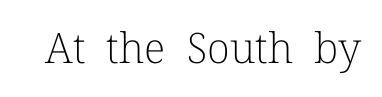
The image shows 42 px light serif type, upright; set normal letter spacing, not underlined; low stroke contrast and a medium x-height.
